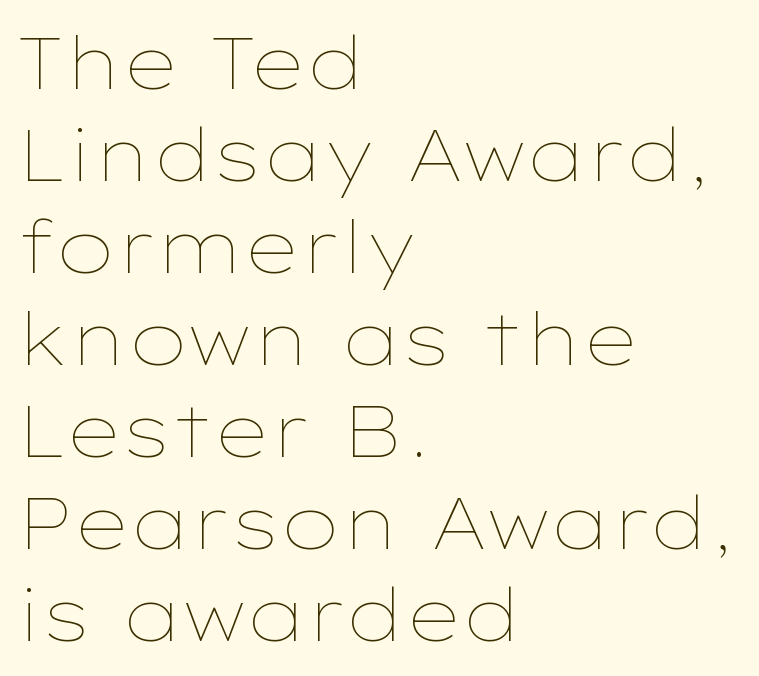
Leftover space on each line is placed entirely after the last word. Note the varied advance widths — an 'i' is clearly narrower than an 'm'. There is no visible air inserted between adjacent glyphs. Posture: straight, roman, zero tilt. Leading matches the norm, producing a regular column. The font sits on the lighter half of the weight spectrum, regular included.
